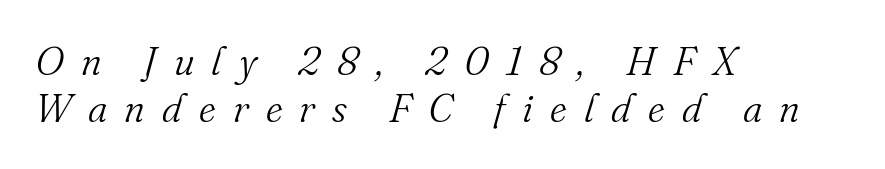
{"serif": "yes", "italic": "yes", "lean": "right", "slant_degrees": 16, "bold": "no", "weight": "light", "width": "normal", "stroke_contrast": "medium", "x_height": "small", "monospaced": "no", "underline": "no", "align": "left", "line_spacing_ratio": 1.18, "letter_spacing": "wide", "letter_spacing_em": 0.43, "glyph_px": 40}
